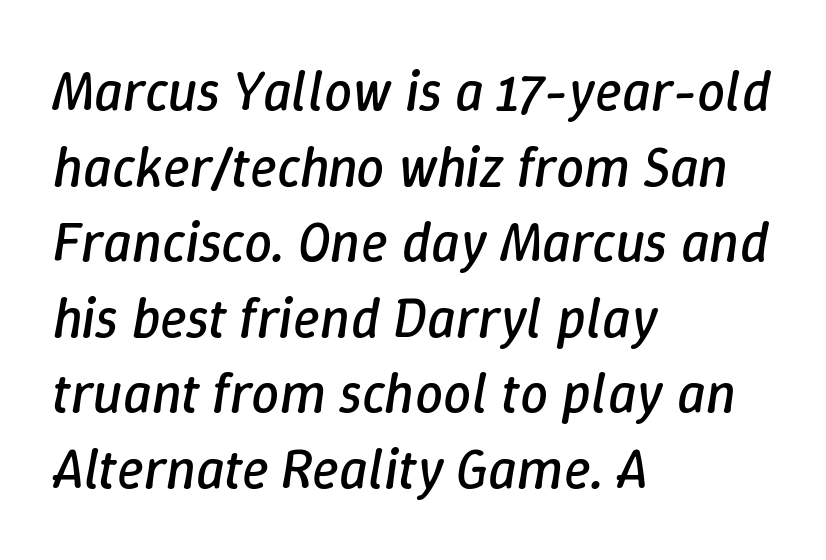
The image shows 56 px regular-weight type, italic (leaning right); set left-aligned, normal line spacing (1.35x), normal letter spacing, not underlined; low stroke contrast and a medium x-height.
